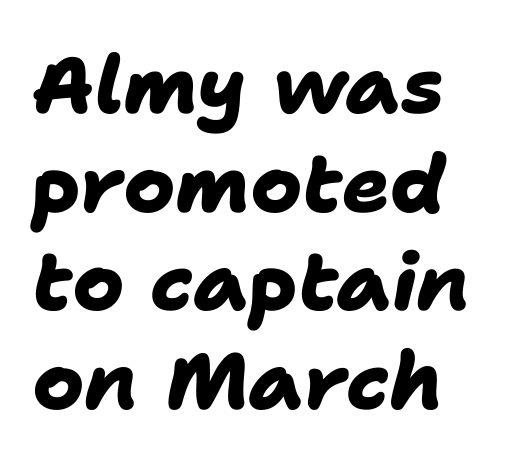
Its strokes are broad and dark, the hallmark of bold type. Does the leading feel generous? No, just average. Honestly, the letter spacing is just normal — you wouldn't notice it. This sample has the flowing, uneven cadence of proportional lettering.
